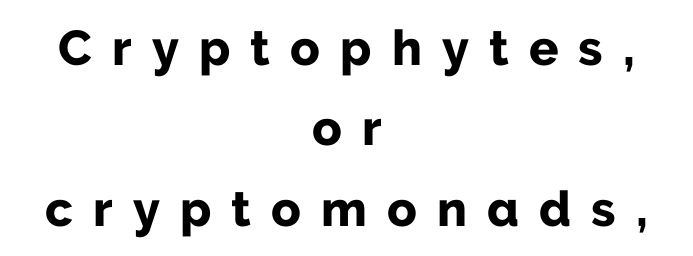
Q: Is the text bold? A: Yes.
Q: Is the text italic (slanted)? A: No, it is upright.
Q: Is the typeface a serif or a sans-serif typeface? A: Sans-serif.
Q: Is the text underlined? A: No.
Q: How is the paragraph aligned? A: Centered.
Q: Is the spacing between letters normal or unusually wide? A: Unusually wide.
Q: Is the spacing between lines tight, normal or loose? A: Normal.
Q: Width (condensed, normal, or wide)? A: Normal.
Q: Stroke contrast? A: Low.
Q: x-height? A: Medium.
Q: Monospaced? A: No.
